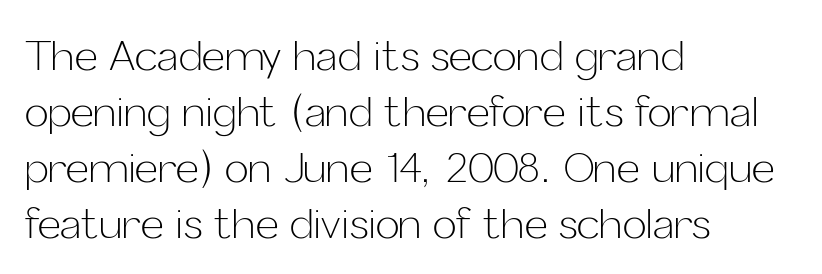
The rag falls on the right side of this text block. Caption: standard tracking, unaltered. Character widths vary here, with narrow letters taking less room than wide ones. A typesetter would mark this as roman, not italic. Is the type heavy? It reads as light-to-regular instead. Students, observe: this is what conventionally led text looks like.
